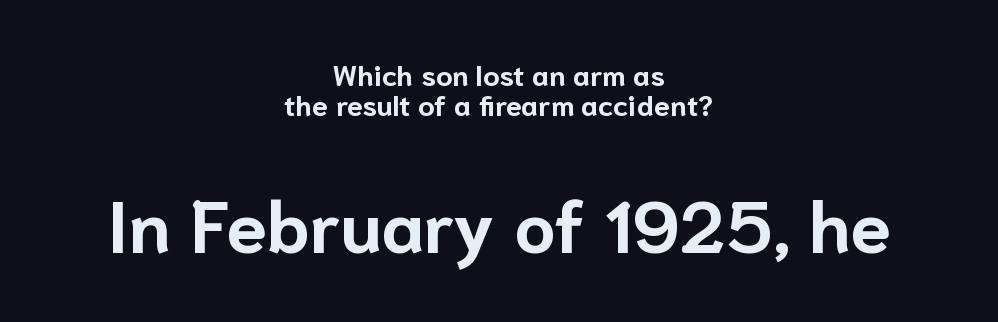
{"serif": "no", "italic": "no", "bold": "yes", "weight": "bold", "width": "normal", "stroke_contrast": "low", "x_height": "medium", "monospaced": "no", "underline": "no", "align": "center", "line_spacing": "tight", "line_spacing_ratio": 1.05, "letter_spacing": "normal", "letter_spacing_em": 0.0, "larger_block": "second", "size_ratio": 2.52, "glyph_px": 73}
